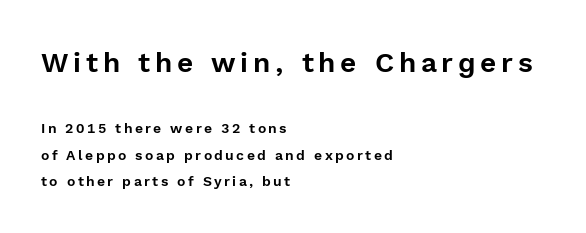
The rendering uses a large line-height, opening up the rows. These lines are composed in type without serifs. No word sits above an underline. Top chunk: large. Bottom chunk: small. The lines in this sample share a left origin and differ only in where they stop. Spacing verdict: proportional, widths tailored to each character.
